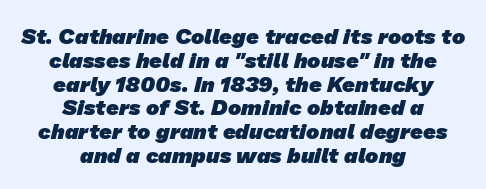
{"bold": "yes", "underline": "no", "align": "center", "line_spacing": "tight", "line_spacing_ratio": 1.08, "letter_spacing": "normal", "letter_spacing_em": 0.0, "glyph_px": 22}
